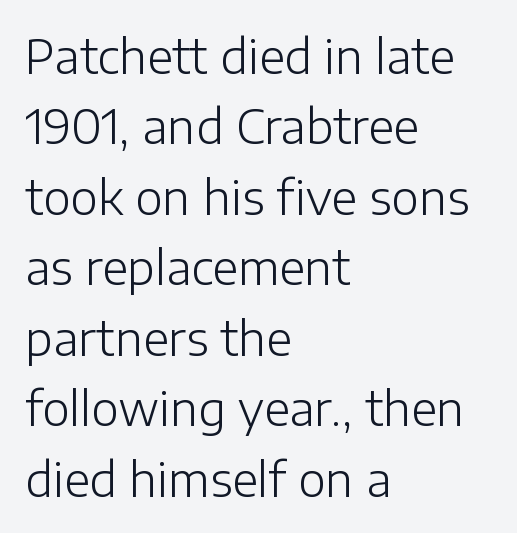
Has an underline been added? It has not. No feet cap the strokes, marking this as sans-serif type. Letters have the restrained weight of plain body copy at most. Students, note that the glyphs here touch the page at normal intervals. Leftover space on each line is placed entirely after the last word. Honestly, the row spacing looks completely unremarkable.
